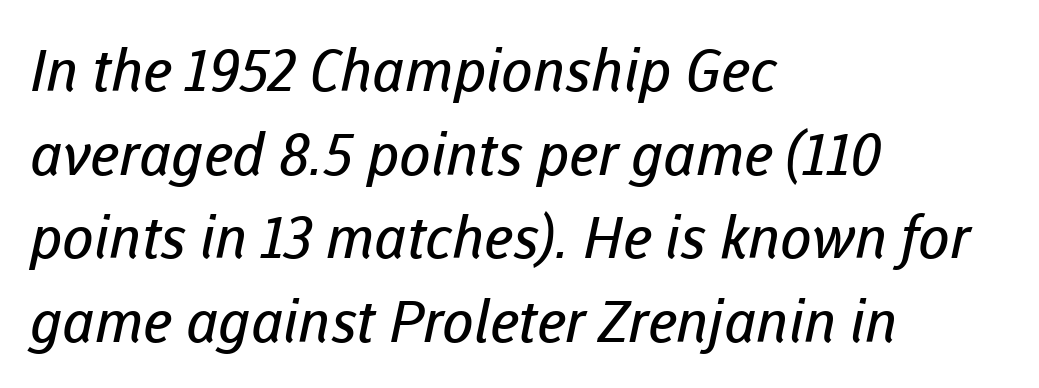
The image shows 58 px regular-weight sans-serif type; set left-aligned, normal line spacing (1.44x), normal letter spacing, not underlined; low stroke contrast and a medium x-height.
